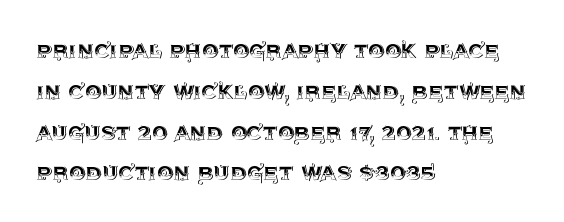
{"italic": "no", "underline": "no", "align": "left", "line_spacing": "normal", "line_spacing_ratio": 1.57, "letter_spacing": "normal", "letter_spacing_em": 0.0, "glyph_px": 26}
